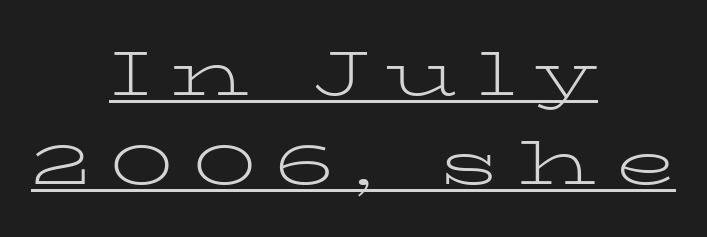
Character widths vary here, with narrow letters taking less room than wide ones. A typesetter would call this heavily tracked-out type. You can tell it's not italic because the verticals are truly vertical. In terms of leading, this rendering sits right in the middle. To sum up the face: it has serifs.
